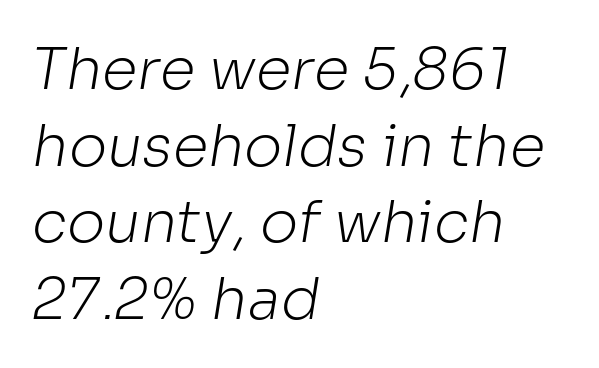
The paragraph has a hard left edge and a soft right edge. The passage shown is typed in a proportional face where columns would drift. Is this a sans? Yes — the strokes have no serifs. A bare baseline throughout the passage. Regular leading. Summary of weight: not heavy and not bold.
